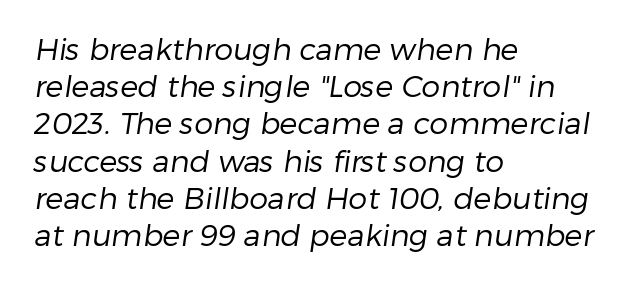
The image shows 30 px regular-weight sans-serif type; set left-aligned, line spacing 1.24x, normal letter spacing, not underlined; low stroke contrast and a medium x-height.
